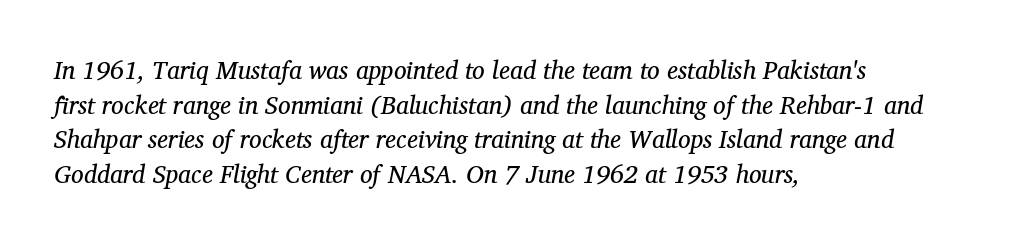
The image shows 25 px text type, italic (leaning right); set left-aligned, normal line spacing (1.39x), normal letter spacing, not underlined.
